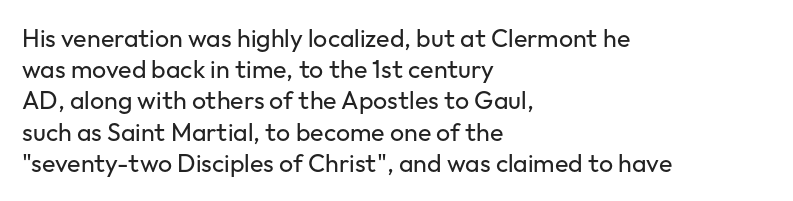
Spacing between characters is what you'd get straight out of the box. Ordinary non-slanted type is in use. The compositor pushed each line to the left boundary. Rows of type keep a routine distance in the vertical direction.
